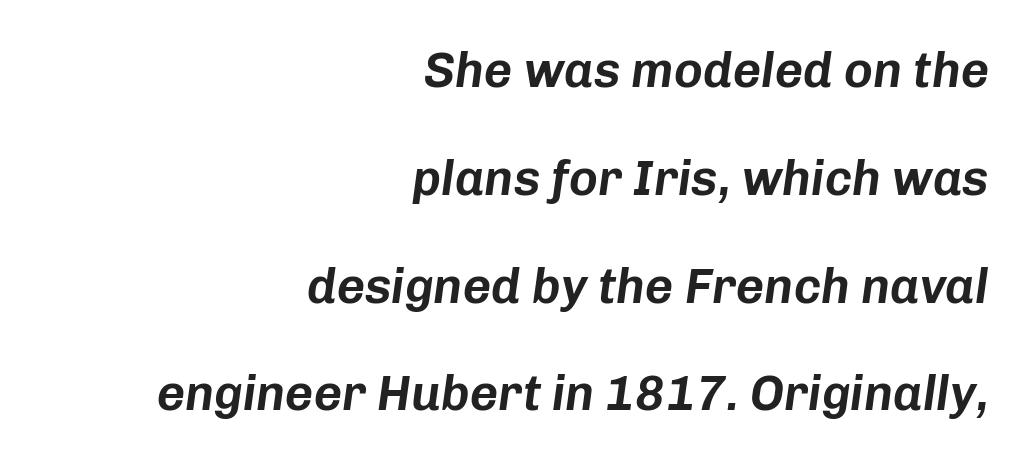
{"italic": "yes", "lean": "right", "slant_degrees": 8, "width": "normal", "stroke_contrast": "low", "x_height": "medium", "monospaced": "no", "underline": "no", "align": "right", "line_spacing": "loose", "line_spacing_ratio": 2.2, "letter_spacing": "normal", "letter_spacing_em": 0.0, "glyph_px": 49}
